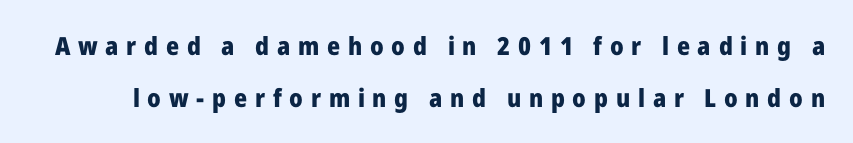
The image shows 25 px bold type, upright; set loose line spacing (2.08x), unusually wide letter spacing (+0.31 em), not underlined.
